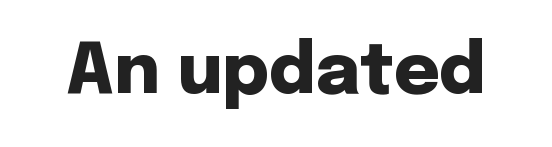
The image shows 70 px heavy sans-serif type, upright; set normal letter spacing, not underlined; low stroke contrast and a medium x-height.
